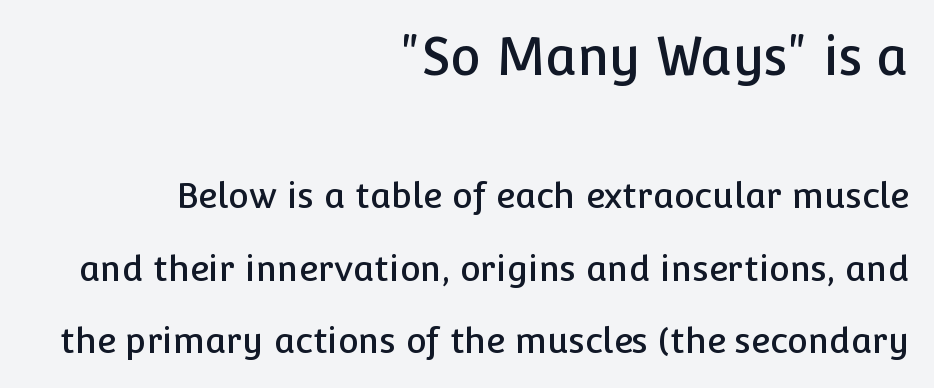
The first block has been scaled up relative to the second. Does the copy run flush right? Yes — the right margin is perfectly even. Each new line begins a long way beneath the previous one. A typesetter would call this proportional, since set widths differ per character. The strip under each line holds only bare page. These lines were composed using upright roman letters.
